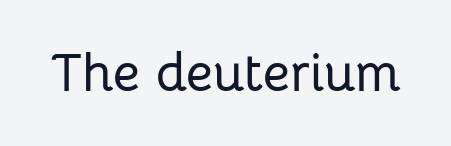
This is the regular roman posture of the typeface. The area under the type is left untouched. The passage shown has conventional tracking throughout. The text was rendered using a sans face with plain stroke endings. Spacing verdict: proportional, widths tailored to each character.
